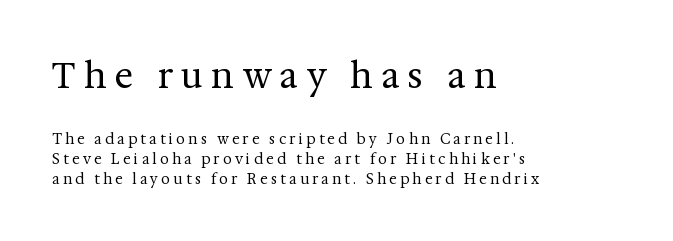
Here the glyphs are tracked loosely, breaking word shapes into spaced letters. Note: serifs present on the glyphs. In terms of posture, this sample is upright. Line starts are locked; line ends wander.
